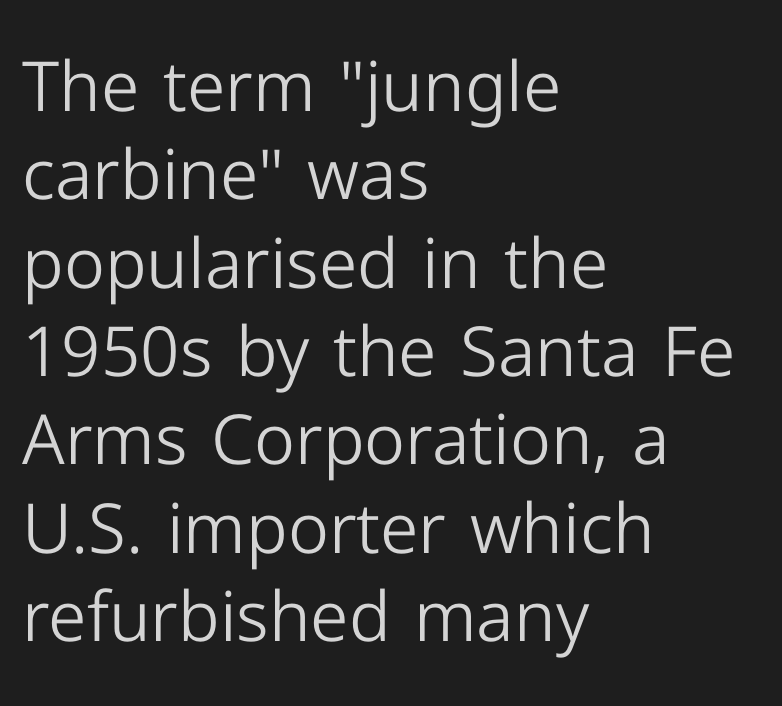
Q: Is the text bold? A: No.
Q: Is the text italic (slanted)? A: No, it is upright.
Q: Is the typeface a serif or a sans-serif typeface? A: Sans-serif.
Q: Is the text underlined? A: No.
Q: How is the paragraph aligned? A: Left-aligned.
Q: Is the spacing between letters normal or unusually wide? A: Normal.
Q: Is the spacing between lines tight, normal or loose? A: Normal.
Q: Width (condensed, normal, or wide)? A: Normal.
Q: Stroke contrast? A: Low.
Q: x-height? A: Medium.
Q: Monospaced? A: No.
